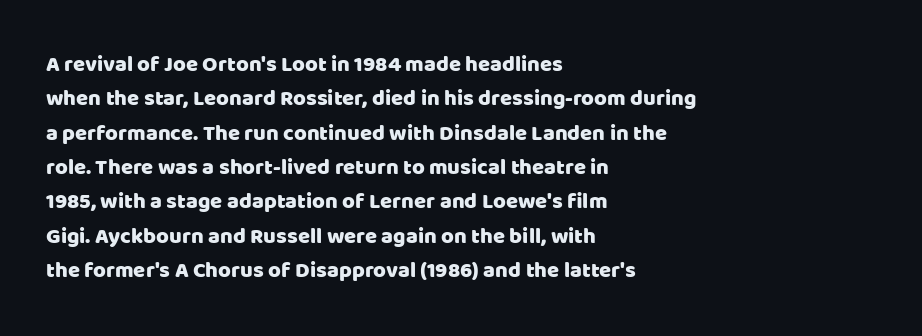
{"italic": "no", "underline": "no", "align": "left", "line_spacing": "normal", "line_spacing_ratio": 1.56, "letter_spacing": "normal", "letter_spacing_em": 0.0, "glyph_px": 22}
